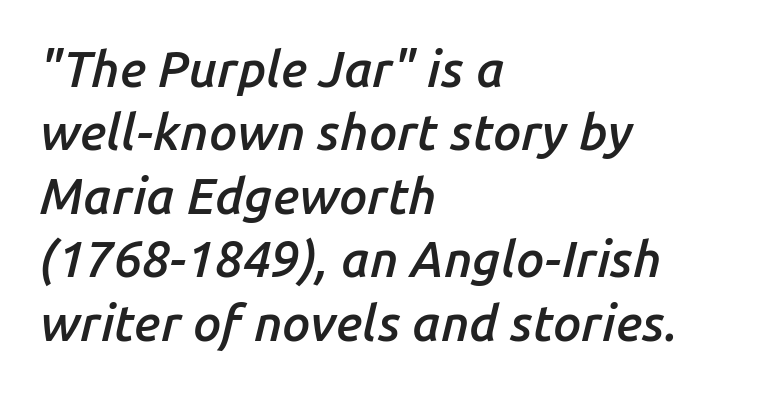
{"italic": "yes", "lean": "right", "slant_degrees": 14, "bold": "semi", "weight": "semibold", "width": "normal", "stroke_contrast": "low", "x_height": "medium", "monospaced": "no", "underline": "no", "align": "left", "line_spacing": "normal", "line_spacing_ratio": 1.27, "letter_spacing": "normal", "letter_spacing_em": 0.0, "glyph_px": 50}
